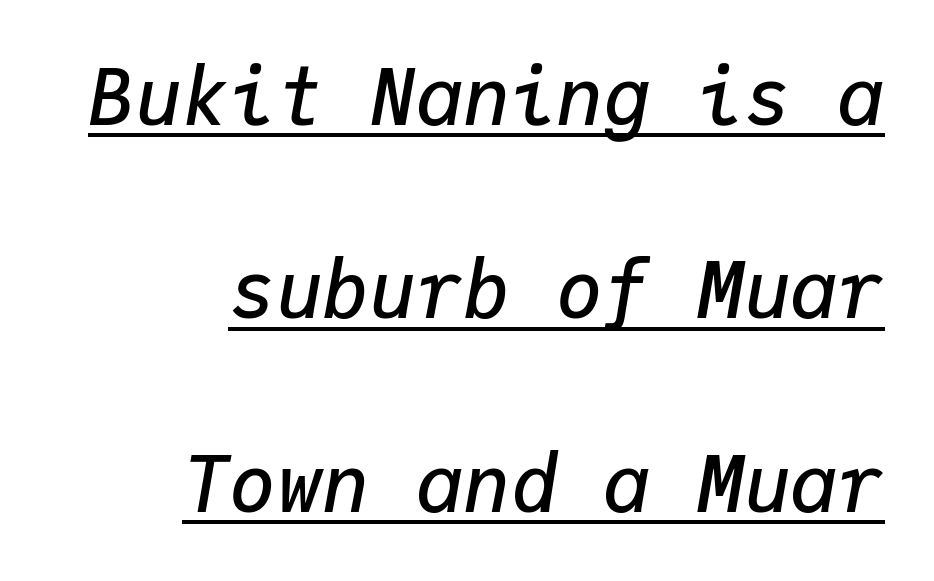
Students, observe: this is what heavily led, spacious text looks like. This rendering features underlined lettering. The rendering uses a semibold face; strokes are thickened but not to full bold. This rendering uses right alignment, leaving the left contour irregular. Italic: yes, the glyphs are oblique. Does extra space separate the letters? No, they use regular spacing.
